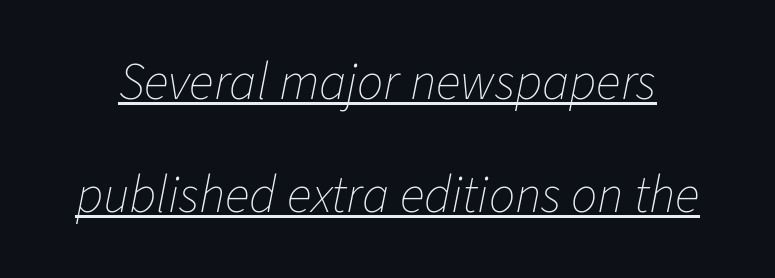
The image shows 52 px thin type, italic (leaning right); set loose line spacing (2.17x), normal letter spacing, underlined; low stroke contrast and a medium x-height.
